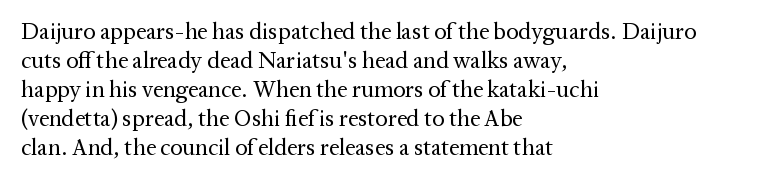
A typesetter would call this zero additional tracking. If you drew a line through each stem, it would be perfectly vertical. This block has exactly the height ordinary leading produces. Teacher's note: observe the even left margin — that is flush-left alignment. The area under the type is left untouched. This is not heavy type; no bold has been used.
